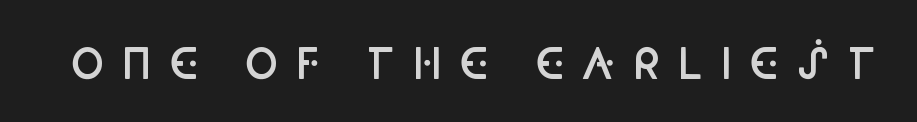
Q: Is the text bold? A: Semi-bold.
Q: Is the text italic (slanted)? A: No, it is upright.
Q: Is the typeface a serif or a sans-serif typeface? A: Sans-serif.
Q: Is the text underlined? A: No.
Q: Is the spacing between letters normal or unusually wide? A: Unusually wide.
Q: Width (condensed, normal, or wide)? A: Condensed.
Q: Stroke contrast? A: Low.
Q: x-height? A: Large.
Q: Monospaced? A: No.
